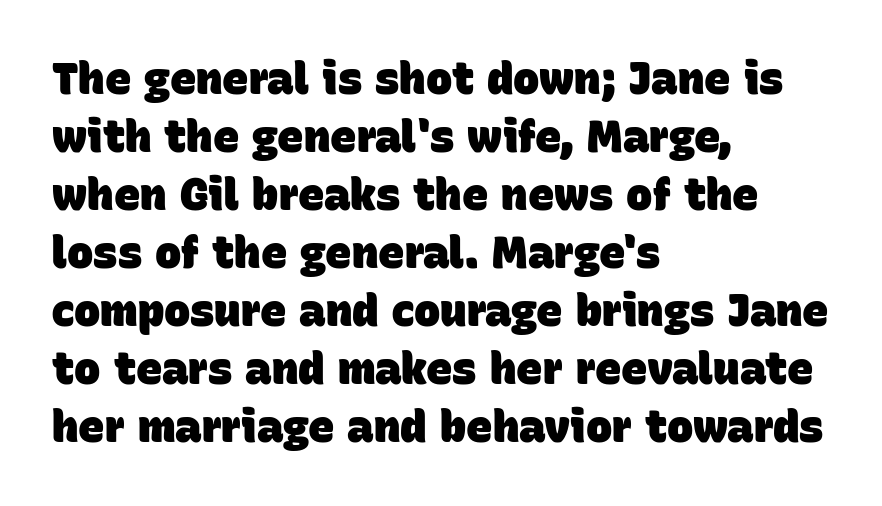
Q: Is the text bold? A: Yes.
Q: Is the typeface a serif or a sans-serif typeface? A: Sans-serif.
Q: Is the text underlined? A: No.
Q: How is the paragraph aligned? A: Left-aligned.
Q: Is the spacing between letters normal or unusually wide? A: Normal.
Q: Is the spacing between lines tight, normal or loose? A: Normal.
Q: Width (condensed, normal, or wide)? A: Normal.
Q: Stroke contrast? A: Low.
Q: x-height? A: Large.
Q: Monospaced? A: No.
